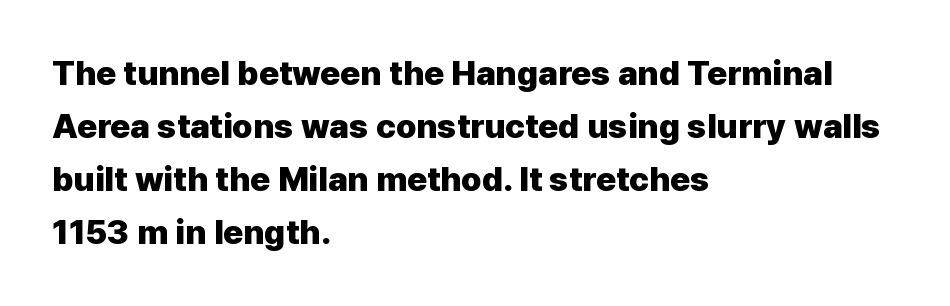
The image shows 34 px heavy sans-serif type, upright; set left-aligned, normal line spacing (1.56x), normal letter spacing, not underlined; low stroke contrast and a medium x-height.
